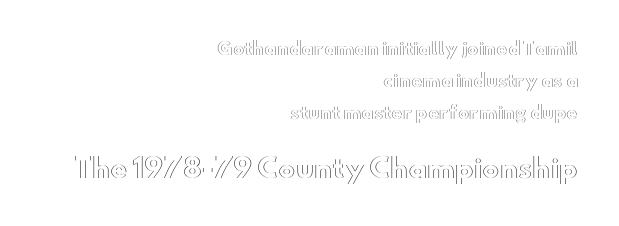
Q: Is the text italic (slanted)? A: No, it is upright.
Q: Is the text underlined? A: No.
Q: How is the paragraph aligned? A: Right-aligned.
Q: Is the spacing between letters normal or unusually wide? A: Normal.
Q: Which block of text is set in a larger size, the first (top) or the second (bottom)? A: The second (bottom) one.
